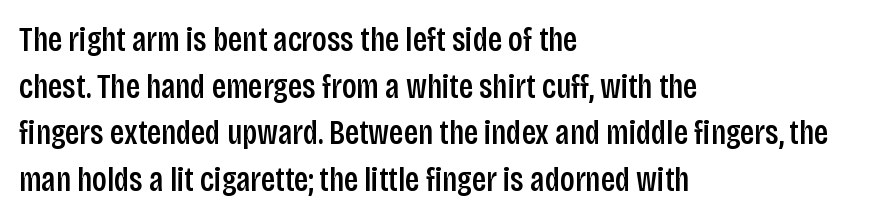
Q: Is the text italic (slanted)? A: No, it is upright.
Q: Is the typeface a serif or a sans-serif typeface? A: Sans-serif.
Q: Is the text underlined? A: No.
Q: How is the paragraph aligned? A: Left-aligned.
Q: Is the spacing between letters normal or unusually wide? A: Normal.
Q: Is the spacing between lines tight, normal or loose? A: Normal.
Q: Width (condensed, normal, or wide)? A: Condensed.
Q: Stroke contrast? A: Low.
Q: x-height? A: Large.
Q: Monospaced? A: No.
